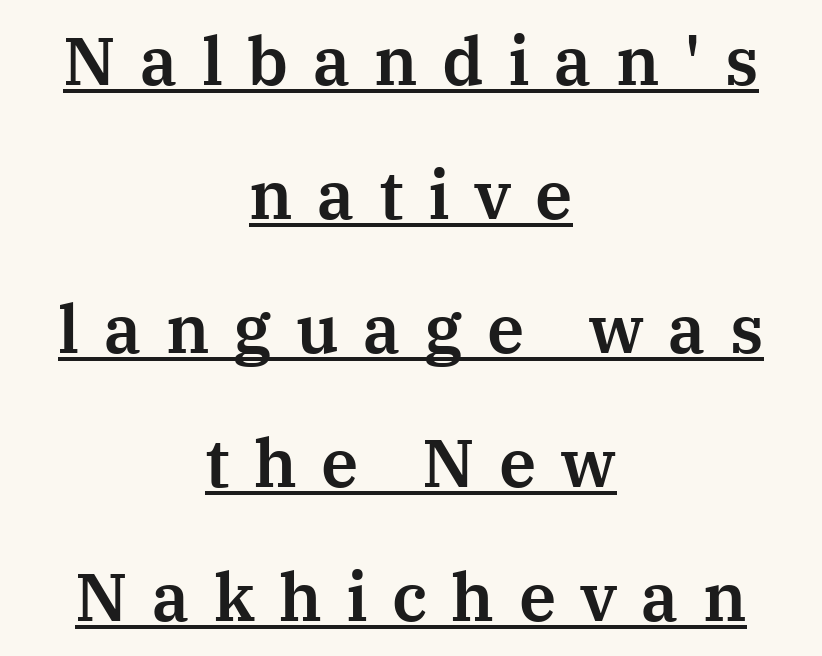
Q: Is the text italic (slanted)? A: No, it is upright.
Q: Is the typeface a serif or a sans-serif typeface? A: Serif.
Q: Is the text underlined? A: Yes.
Q: How is the paragraph aligned? A: Centered.
Q: Is the spacing between letters normal or unusually wide? A: Unusually wide.
Q: Is the spacing between lines tight, normal or loose? A: Loose.
Q: Width (condensed, normal, or wide)? A: Normal.
Q: Stroke contrast? A: Medium.
Q: x-height? A: Medium.
Q: Monospaced? A: No.
